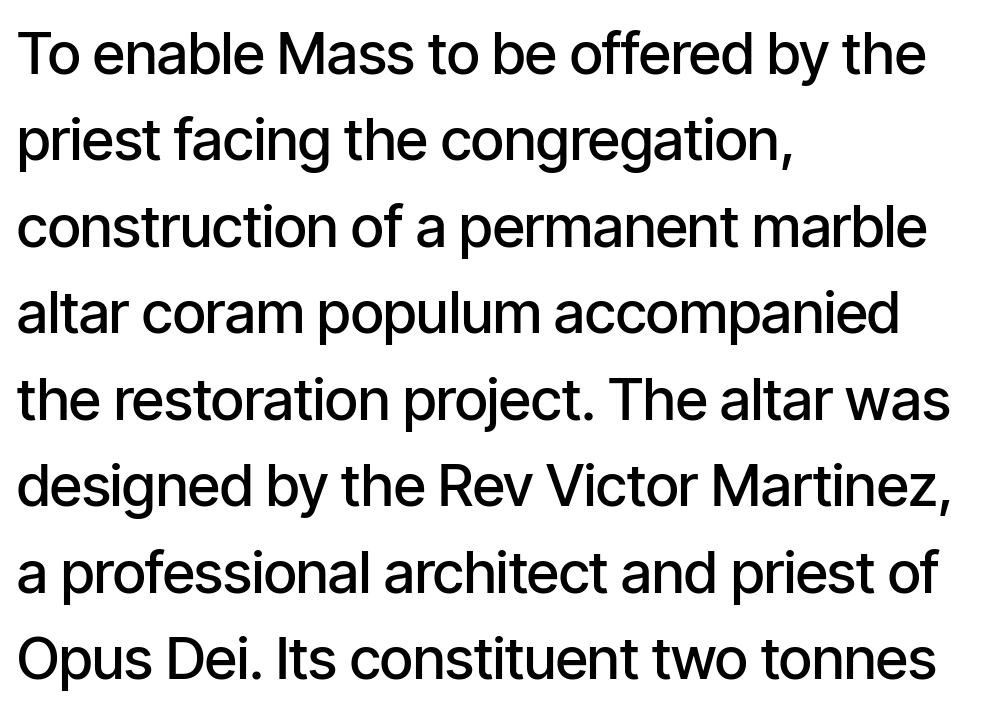
The image shows 58 px semibold, condensed sans-serif type, upright; set left-aligned, normal line spacing (1.49x), normal letter spacing, not underlined; low stroke contrast and a medium x-height.
